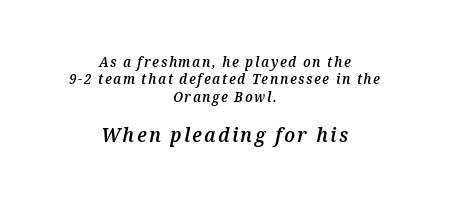
The image shows 20 px text type, italic (leaning right); set centered, normal line spacing (1.25x), not underlined; the second (bottom) block is 1.43x larger.
